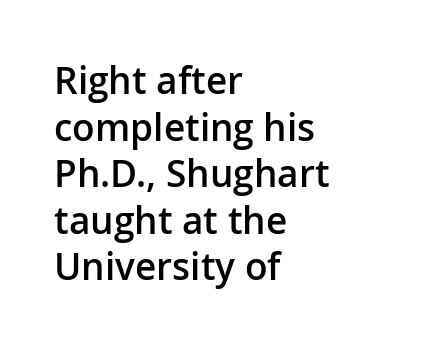
No feet cap the strokes, marking this as sans-serif type. The compositor pushed each line to the left boundary. Rule under the text: the space is simply empty. Evenly set lines give the paragraph a standard silhouette. Tracking here is standard; glyphs follow each other at the usual distance.
